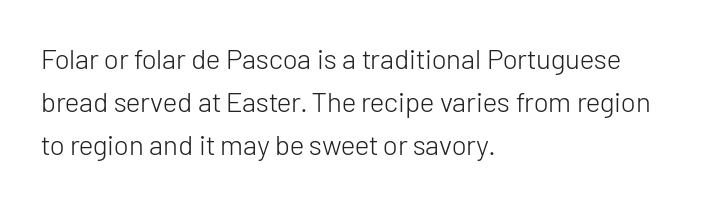
{"serif": "no", "italic": "no", "bold": "no", "weight": "light", "width": "normal", "stroke_contrast": "low", "x_height": "medium", "monospaced": "no", "underline": "no", "align": "left", "line_spacing": "normal", "line_spacing_ratio": 1.53, "letter_spacing": "normal", "letter_spacing_em": 0.0, "glyph_px": 28}
